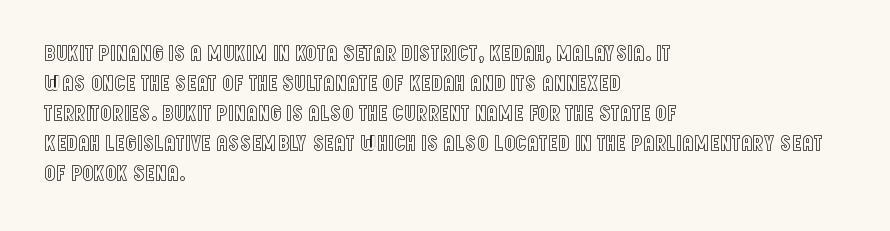
The image shows 22 px text type, upright; set left-aligned, normal line spacing (1.36x), normal letter spacing, not underlined.
